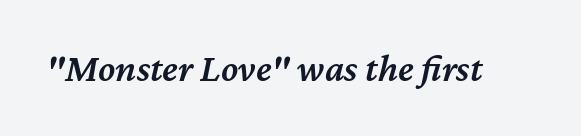
The image shows 39 px semibold type, italic (leaning right); set normal letter spacing, not underlined; medium stroke contrast and a medium x-height.
